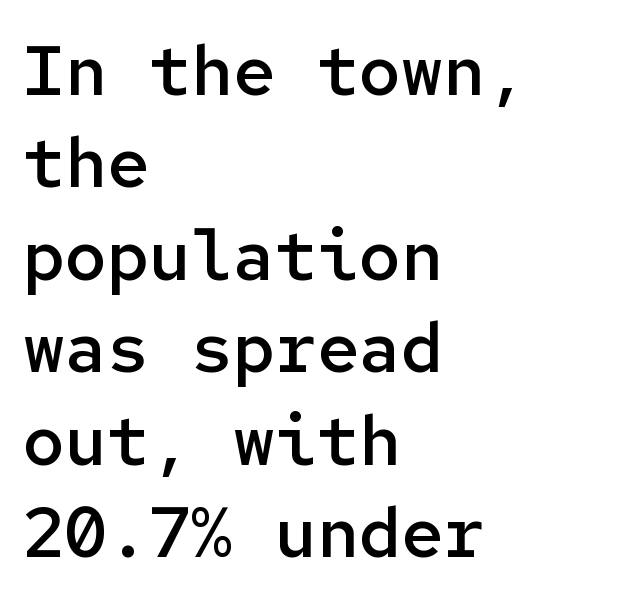
Q: Is the text bold? A: Semi-bold.
Q: Is the text italic (slanted)? A: No, it is upright.
Q: Is the typeface a serif or a sans-serif typeface? A: Sans-serif.
Q: Is the text underlined? A: No.
Q: How is the paragraph aligned? A: Left-aligned.
Q: Is the spacing between letters normal or unusually wide? A: Normal.
Q: Is the spacing between lines tight, normal or loose? A: Normal.
Q: Width (condensed, normal, or wide)? A: Normal.
Q: Stroke contrast? A: Low.
Q: x-height? A: Medium.
Q: Monospaced? A: Yes.
